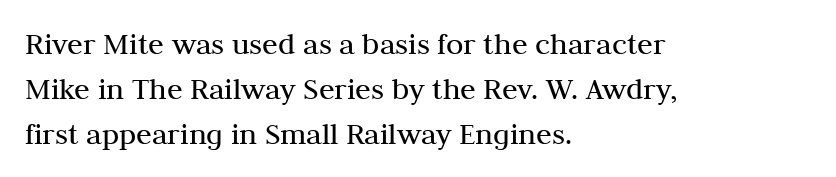
Q: Is the text bold? A: No.
Q: Is the text italic (slanted)? A: No, it is upright.
Q: Is the typeface a serif or a sans-serif typeface? A: Serif.
Q: Is the text underlined? A: No.
Q: How is the paragraph aligned? A: Left-aligned.
Q: Is the spacing between letters normal or unusually wide? A: Normal.
Q: Is the spacing between lines tight, normal or loose? A: Normal.
Q: Width (condensed, normal, or wide)? A: Normal.
Q: Stroke contrast? A: Medium.
Q: x-height? A: Medium.
Q: Monospaced? A: No.
